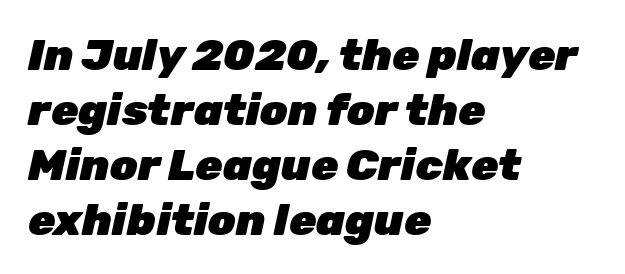
Q: Is the text bold? A: Yes.
Q: Is the text italic (slanted)? A: Yes, it leans right by about 12 degrees.
Q: Is the text underlined? A: No.
Q: How is the paragraph aligned? A: Left-aligned.
Q: Is the spacing between letters normal or unusually wide? A: Normal.
Q: Is the spacing between lines tight, normal or loose? A: Normal.
Q: Width (condensed, normal, or wide)? A: Normal.
Q: Stroke contrast? A: Low.
Q: x-height? A: Medium.
Q: Monospaced? A: No.
